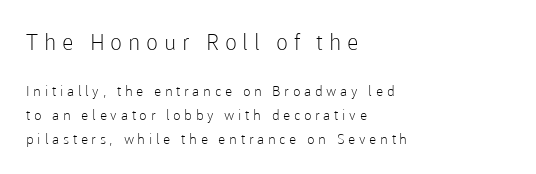
{"italic": "no", "bold": "no", "underline": "no", "align": "left", "line_spacing": "normal", "line_spacing_ratio": 1.7, "letter_spacing": "wide", "letter_spacing_em": 0.26, "larger_block": "first", "size_ratio": 1.57, "glyph_px": 22}
